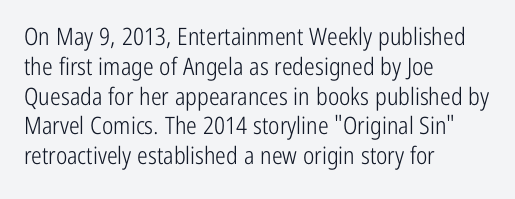
{"italic": "no", "bold": "no", "underline": "no", "align": "left", "line_spacing_ratio": 1.24, "letter_spacing": "normal", "letter_spacing_em": 0.0, "glyph_px": 24}
